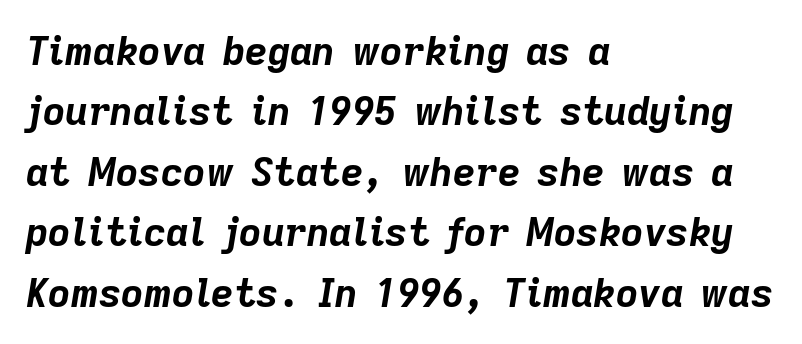
{"italic": "yes", "lean": "right", "slant_degrees": 9, "bold": "yes", "weight": "bold", "width": "normal", "stroke_contrast": "low", "x_height": "medium", "monospaced": "no", "underline": "no", "align": "left", "line_spacing": "normal", "line_spacing_ratio": 1.55, "letter_spacing": "normal", "letter_spacing_em": 0.0, "glyph_px": 39}
